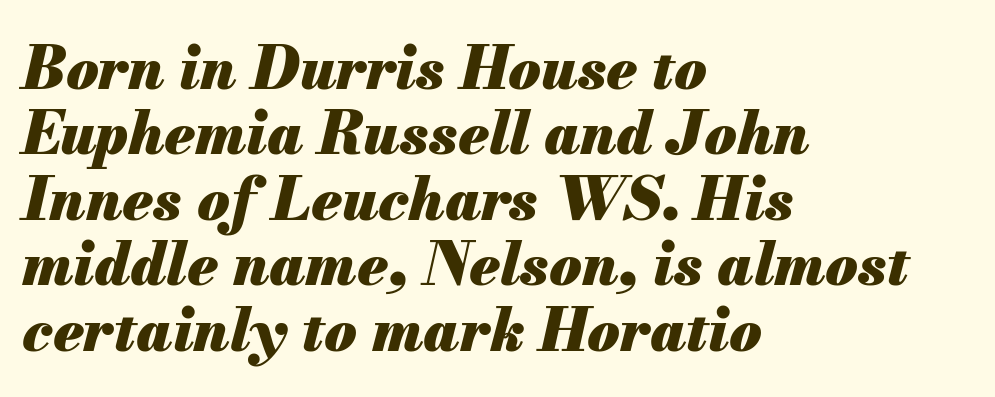
Q: Is the text bold? A: Yes.
Q: Is the text italic (slanted)? A: Yes, it leans right by about 13 degrees.
Q: Is the text underlined? A: No.
Q: How is the paragraph aligned? A: Left-aligned.
Q: Is the spacing between letters normal or unusually wide? A: Normal.
Q: Is the spacing between lines tight, normal or loose? A: Tight.
Q: Width (condensed, normal, or wide)? A: Normal.
Q: Stroke contrast? A: Medium.
Q: x-height? A: Small.
Q: Monospaced? A: No.
